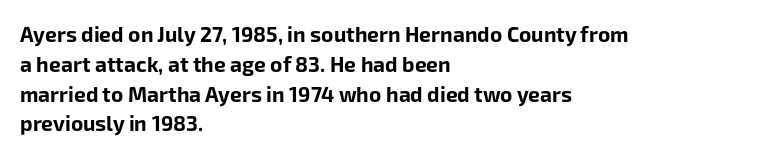
{"italic": "no", "bold": "yes", "underline": "no", "align": "left", "line_spacing": "normal", "line_spacing_ratio": 1.42, "letter_spacing": "normal", "letter_spacing_em": 0.0, "glyph_px": 21}
